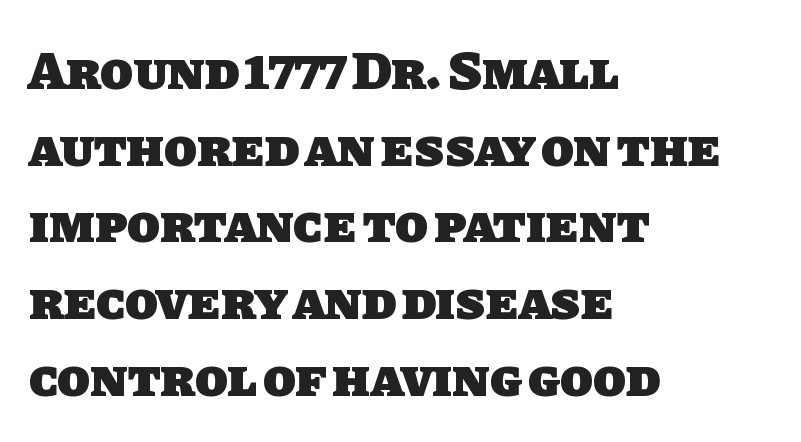
{"serif": "no", "bold": "yes", "weight": "heavy", "width": "normal", "stroke_contrast": "low", "x_height": "large", "monospaced": "no", "underline": "no", "align": "left", "line_spacing": "normal", "line_spacing_ratio": 1.42, "letter_spacing": "normal", "letter_spacing_em": 0.0, "glyph_px": 54}
